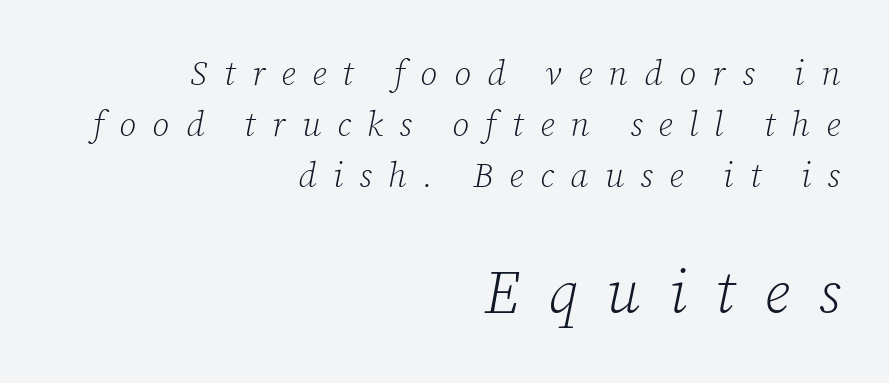
Yep, those are serifs on the letters. Which chunk is bigger? The second one — the bottom block dwarfs the top. The paragraph has a hard right edge and a soft left edge. The vertical gap from one line to the next is medium.
